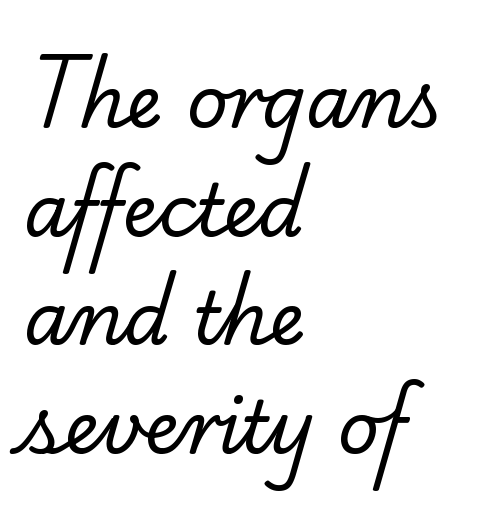
The rendering uses natural spacing where letterforms have individual widths. If you measured baseline to baseline, you'd find a middling distance. Characters follow at the spacing the type designer built in. The passage shown is not underscored anywhere.
